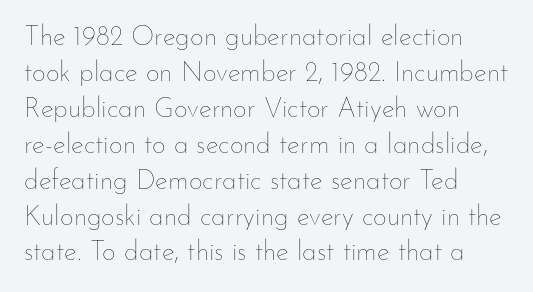
Q: Is the text bold? A: No.
Q: Is the text italic (slanted)? A: No, it is upright.
Q: Is the text underlined? A: No.
Q: How is the paragraph aligned? A: Left-aligned.
Q: Is the spacing between letters normal or unusually wide? A: Normal.
Q: Is the spacing between lines tight, normal or loose? A: Normal.
